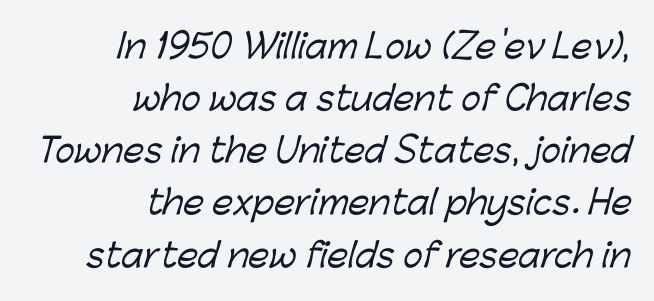
The image shows 33 px sans-serif type; set right-aligned, normal line spacing (1.58x), normal letter spacing, not underlined; low stroke contrast and a medium x-height.
